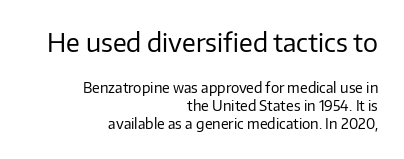
Q: Is the text bold? A: No.
Q: Is the text italic (slanted)? A: No, it is upright.
Q: Is the text underlined? A: No.
Q: How is the paragraph aligned? A: Right-aligned.
Q: Is the spacing between letters normal or unusually wide? A: Normal.
Q: Is the spacing between lines tight, normal or loose? A: Normal.
Q: Which block of text is set in a larger size, the first (top) or the second (bottom)? A: The first (top) one.
